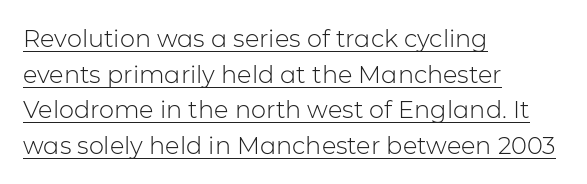
Left-aligned paragraph, ragged on the right. Honestly, the underline is the first thing you notice here. Nobody touched the tracking dial on this one. The characters are drawn with everyday or finer stroke widths.
